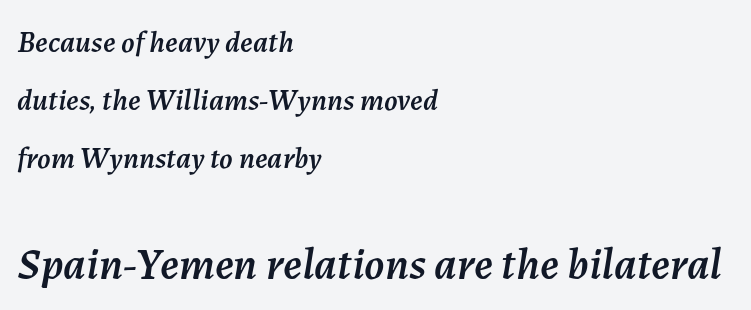
Q: Is the text italic (slanted)? A: Yes, it leans right by about 7 degrees.
Q: Is the text underlined? A: No.
Q: How is the paragraph aligned? A: Left-aligned.
Q: Is the spacing between letters normal or unusually wide? A: Normal.
Q: Is the spacing between lines tight, normal or loose? A: Loose.
Q: Which block of text is set in a larger size, the first (top) or the second (bottom)? A: The second (bottom) one.
Q: Width (condensed, normal, or wide)? A: Normal.
Q: Stroke contrast? A: Medium.
Q: x-height? A: Medium.
Q: Monospaced? A: No.
